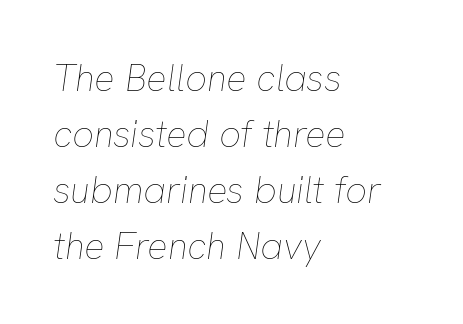
{"italic": "yes", "lean": "right", "slant_degrees": 8, "bold": "no", "weight": "thin", "width": "normal", "stroke_contrast": "low", "x_height": "medium", "monospaced": "no", "underline": "no", "align": "left", "line_spacing": "normal", "line_spacing_ratio": 1.47, "letter_spacing": "normal", "letter_spacing_em": 0.0, "glyph_px": 38}
